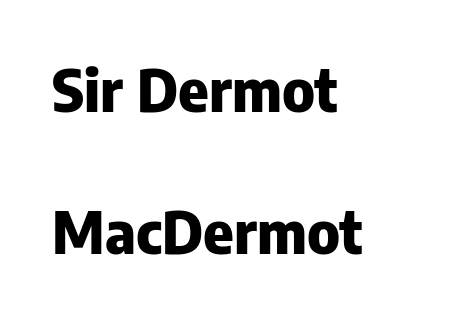
{"serif": "no", "italic": "no", "bold": "yes", "weight": "heavy", "width": "normal", "stroke_contrast": "low", "x_height": "medium", "monospaced": "no", "underline": "no", "align": "left", "line_spacing": "loose", "line_spacing_ratio": 2.44, "letter_spacing": "normal", "letter_spacing_em": 0.0, "glyph_px": 58}
